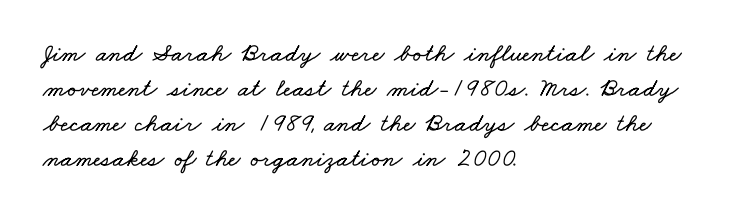
Q: Is the text underlined? A: No.
Q: How is the paragraph aligned? A: Left-aligned.
Q: Is the spacing between letters normal or unusually wide? A: Normal.
Q: Is the spacing between lines tight, normal or loose? A: Normal.
